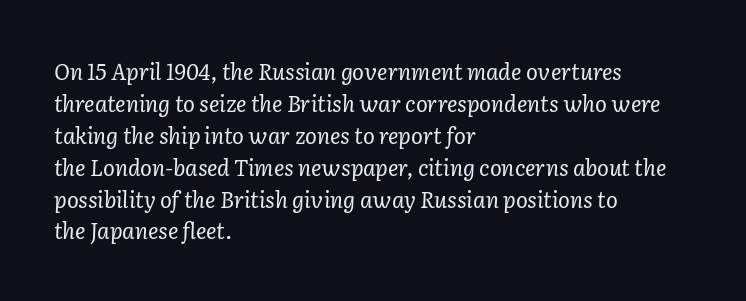
No heavy texture on the line: the type isn't bold. Each new line begins a customary step beneath the previous one. The ragged edge is on the right, which tells us the setting is flush left. Rendered with sloped, italic letterforms. Between one letter and the next there's only the usual sliver of space.
